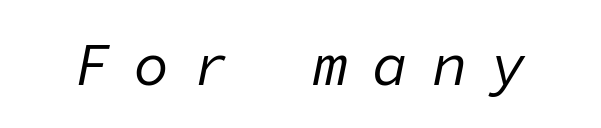
{"italic": "yes", "lean": "right", "slant_degrees": 11, "bold": "no", "weight": "regular", "width": "normal", "stroke_contrast": "low", "x_height": "medium", "monospaced": "yes", "underline": "no", "letter_spacing": "wide", "letter_spacing_em": 0.41, "glyph_px": 59}
